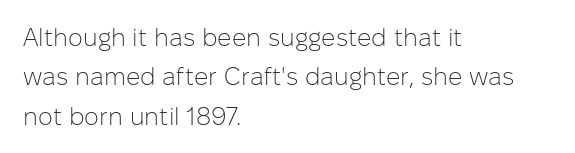
This block has exactly the height ordinary leading produces. Heft: none added — not bold. The face used here is rendered with its standard letterfit. Horizontally, the lines are justified to the leading edge only.
